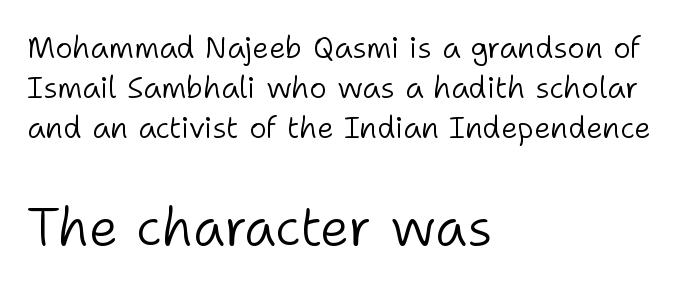
Q: Is the text bold? A: No.
Q: Is the text italic (slanted)? A: No, it is upright.
Q: Is the typeface a serif or a sans-serif typeface? A: Sans-serif.
Q: Is the text underlined? A: No.
Q: How is the paragraph aligned? A: Left-aligned.
Q: Is the spacing between letters normal or unusually wide? A: Normal.
Q: Is the spacing between lines tight, normal or loose? A: Normal.
Q: Which block of text is set in a larger size, the first (top) or the second (bottom)? A: The second (bottom) one.
Q: Width (condensed, normal, or wide)? A: Normal.
Q: Stroke contrast? A: Low.
Q: x-height? A: Medium.
Q: Monospaced? A: No.
